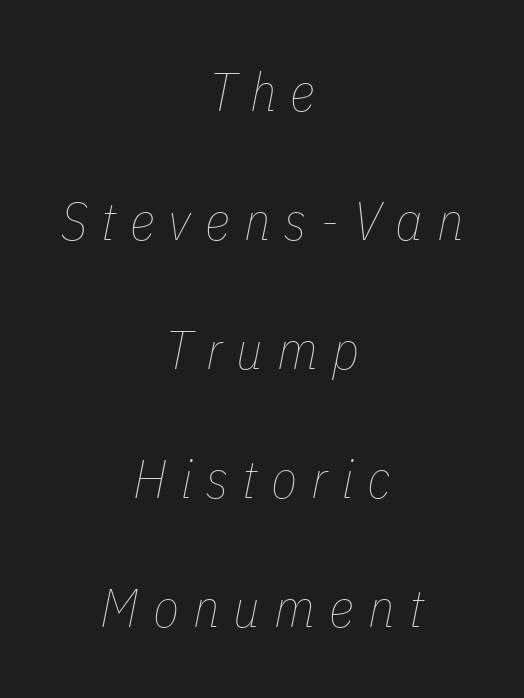
The image shows 54 px thin, condensed type, italic (leaning right); set centered, loose line spacing (2.39x), unusually wide letter spacing (+0.26 em), not underlined; low stroke contrast and a medium x-height.
